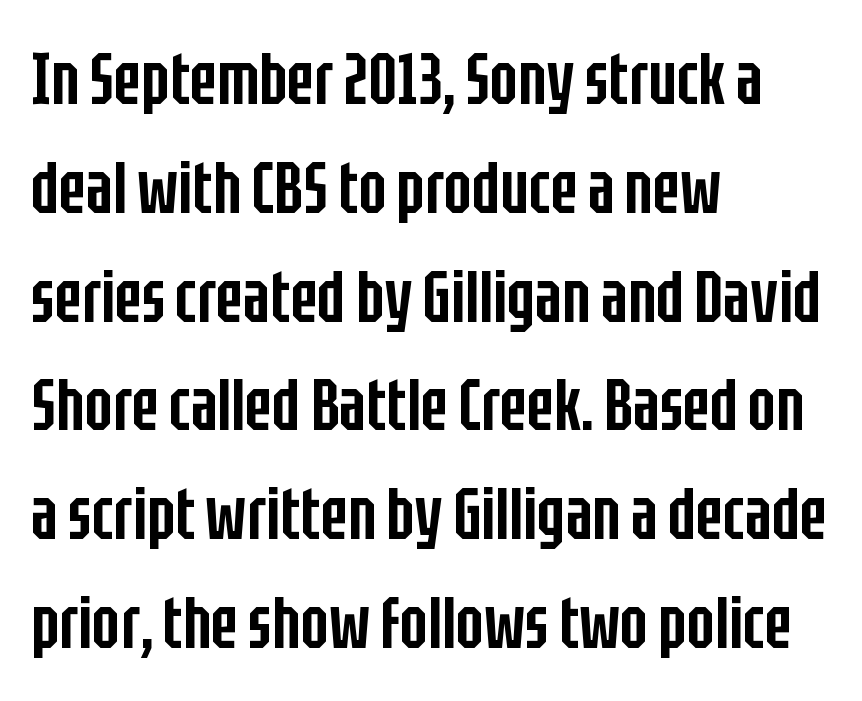
Vertical spacing — default. Compared with a centered layout, this one pins lines to the left instead. Short note: letters normally spaced. The face used here is proportionally spaced, like ordinary book or web type.
